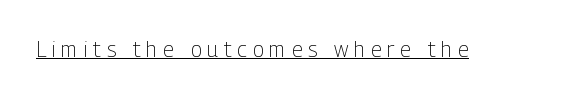
The image shows 21 px text type, upright; set unusually wide letter spacing (+0.27 em), underlined.
